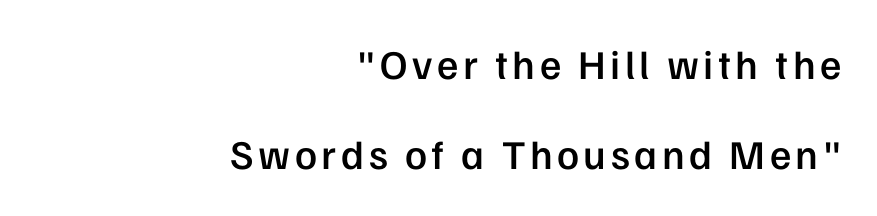
The image shows 41 px semibold sans-serif type, upright; set right-aligned, loose line spacing (2.2x), not underlined; low stroke contrast and a medium x-height.
